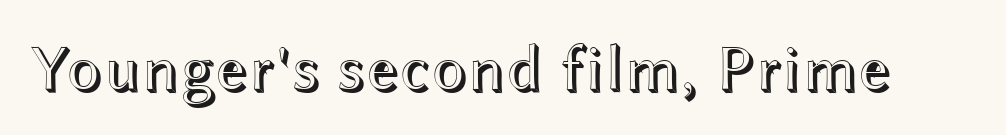
Q: Is the text italic (slanted)? A: No, it is upright.
Q: Is the text underlined? A: No.
Q: Is the spacing between letters normal or unusually wide? A: Normal.
Q: Width (condensed, normal, or wide)? A: Wide.
Q: x-height? A: Medium.
Q: Monospaced? A: No.
